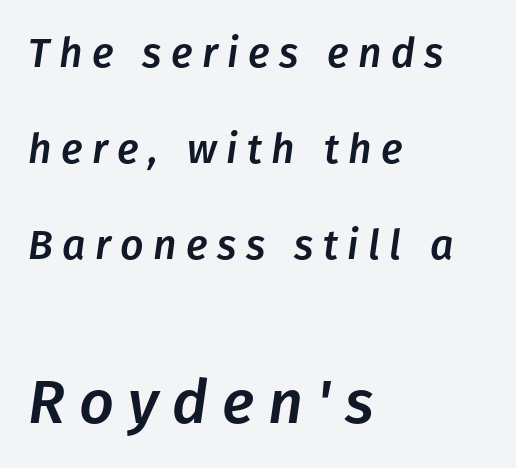
The image shows 61 px text type, italic (leaning right); set left-aligned, loose line spacing (2.34x), unusually wide letter spacing (+0.23 em), not underlined; the second (bottom) block is 1.49x larger; low stroke contrast and a medium x-height.
